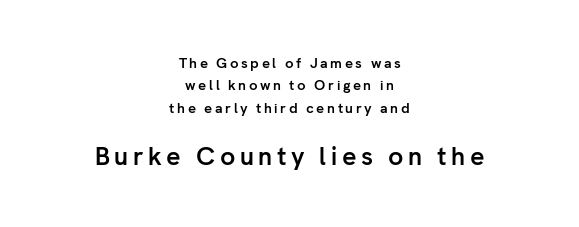
Rendered with straight, roman letterforms. The paragraph shown floats in the horizontal middle. Which chunk is bigger? The second one — the bottom block dwarfs the top. Look at the stroke-to-counter ratio: heavy, a bold. Plain, unruled lines of type.
